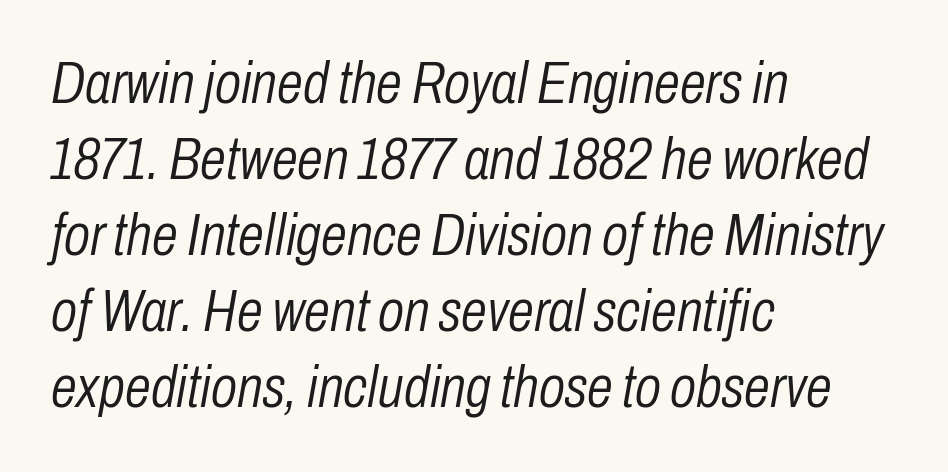
Only glyphs here, with clear space below each row. If you measured baseline to baseline, you'd find a middling distance. The passage shown is typed in a proportional face where columns would drift. Yep, that's italic — everything's leaning. This sample uses plain, unmodified letter spacing. This reads as an unemphasized weight, regular at the heaviest.
